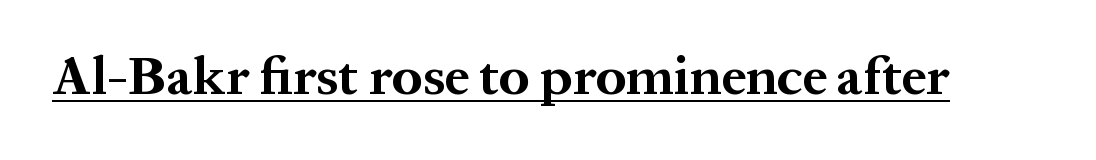
Q: Is the text bold? A: Yes.
Q: Is the text italic (slanted)? A: No, it is upright.
Q: Is the typeface a serif or a sans-serif typeface? A: Serif.
Q: Is the text underlined? A: Yes.
Q: Is the spacing between letters normal or unusually wide? A: Normal.
Q: Width (condensed, normal, or wide)? A: Normal.
Q: Stroke contrast? A: Medium.
Q: x-height? A: Medium.
Q: Monospaced? A: No.
